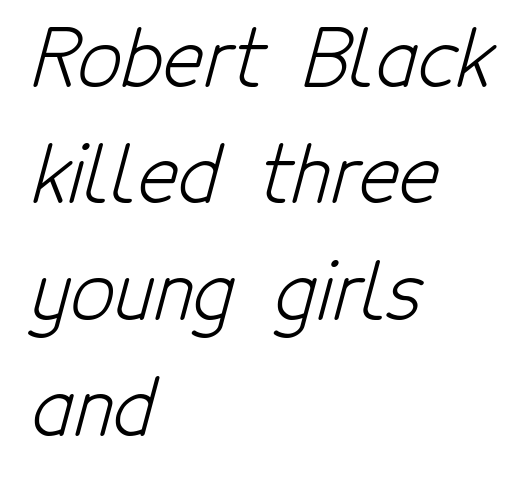
Q: Is the text bold? A: No.
Q: Is the typeface a serif or a sans-serif typeface? A: Sans-serif.
Q: Is the text underlined? A: No.
Q: How is the paragraph aligned? A: Left-aligned.
Q: Is the spacing between letters normal or unusually wide? A: Normal.
Q: Is the spacing between lines tight, normal or loose? A: Normal.
Q: Width (condensed, normal, or wide)? A: Condensed.
Q: Stroke contrast? A: Low.
Q: x-height? A: Medium.
Q: Monospaced? A: No.
